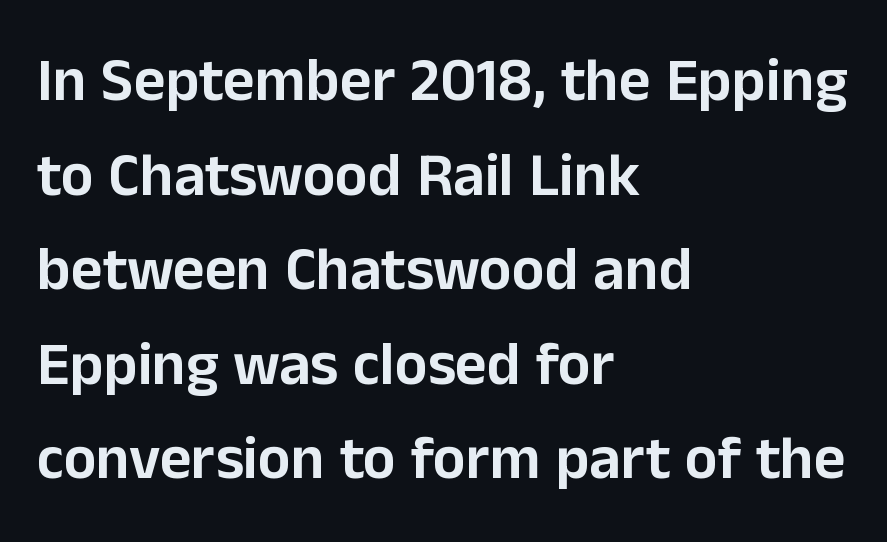
Q: Is the text italic (slanted)? A: No, it is upright.
Q: Is the typeface a serif or a sans-serif typeface? A: Sans-serif.
Q: Is the text underlined? A: No.
Q: How is the paragraph aligned? A: Left-aligned.
Q: Is the spacing between letters normal or unusually wide? A: Normal.
Q: Is the spacing between lines tight, normal or loose? A: Normal.
Q: Width (condensed, normal, or wide)? A: Normal.
Q: Stroke contrast? A: Low.
Q: x-height? A: Medium.
Q: Monospaced? A: No.
